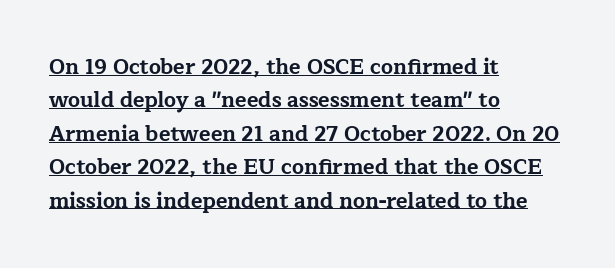
{"italic": "no", "bold": "yes", "underline": "yes", "align": "left", "line_spacing": "normal", "line_spacing_ratio": 1.59, "letter_spacing": "normal", "letter_spacing_em": 0.0, "glyph_px": 21}
